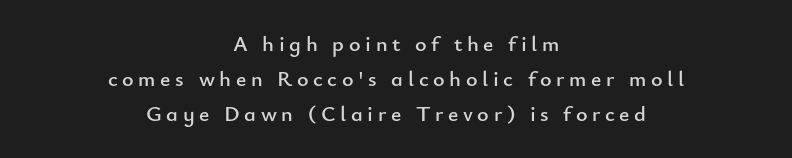
Line starts and ends both wander, symmetrically. Tracking value appears strongly positive — letters spread wide. The string is rendered with underlining switched off. If you drew a line through each stem, it would be perfectly vertical. Rows of type keep a routine distance in the vertical direction.
